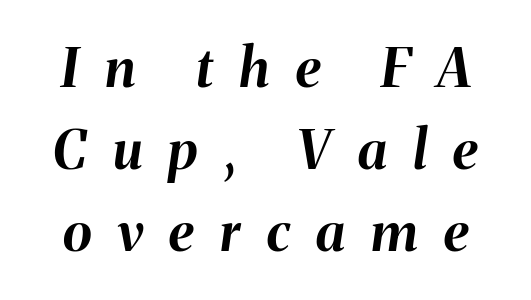
Q: Is the text bold? A: Yes.
Q: Is the text italic (slanted)? A: Yes, it leans right by about 8 degrees.
Q: Is the text underlined? A: No.
Q: Is the spacing between letters normal or unusually wide? A: Unusually wide.
Q: Is the spacing between lines tight, normal or loose? A: Normal.
Q: Width (condensed, normal, or wide)? A: Normal.
Q: Stroke contrast? A: Medium.
Q: x-height? A: Medium.
Q: Monospaced? A: No.
